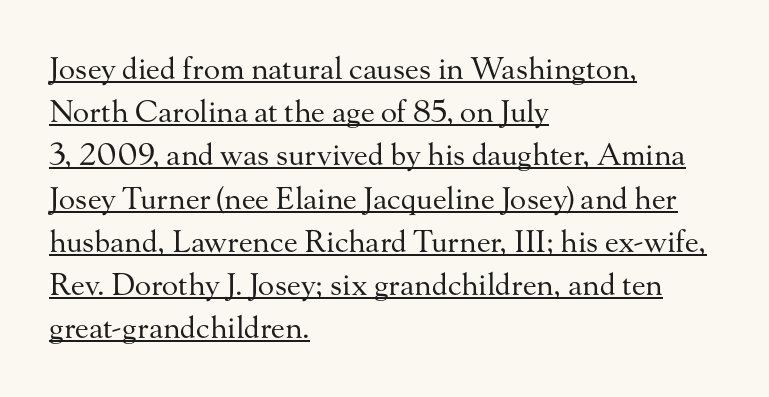
The face used here is seriffed, in the tradition of book romans. Honestly, the row spacing looks completely unremarkable. The font is comparable to plain body text, perhaps lighter. Caption: standard tracking, unaltered. Think of a printed novel: that variable character pitch is what you see here. Decoration check: the copy is underlined.
